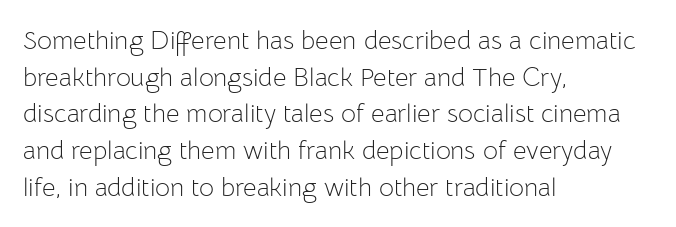
{"italic": "no", "bold": "no", "underline": "no", "align": "left", "line_spacing": "normal", "line_spacing_ratio": 1.41, "letter_spacing": "normal", "letter_spacing_em": 0.0, "glyph_px": 26}
